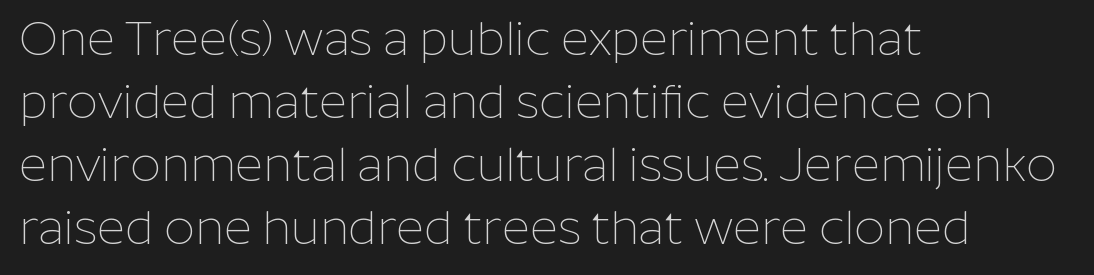
Q: Is the text bold? A: No.
Q: Is the text italic (slanted)? A: No, it is upright.
Q: Is the typeface a serif or a sans-serif typeface? A: Sans-serif.
Q: Is the text underlined? A: No.
Q: How is the paragraph aligned? A: Left-aligned.
Q: Is the spacing between letters normal or unusually wide? A: Normal.
Q: Is the spacing between lines tight, normal or loose? A: Normal.
Q: Width (condensed, normal, or wide)? A: Normal.
Q: Stroke contrast? A: Low.
Q: x-height? A: Medium.
Q: Monospaced? A: No.
